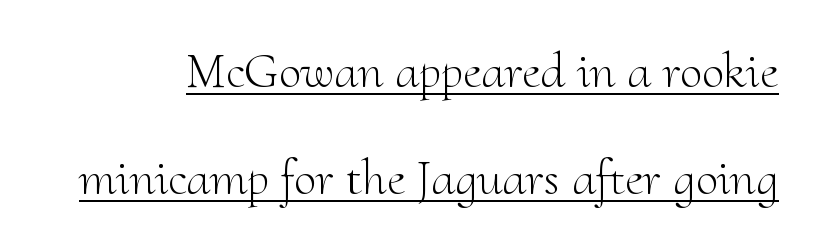
{"serif": "yes", "italic": "no", "bold": "no", "weight": "light", "width": "normal", "stroke_contrast": "medium", "x_height": "small", "monospaced": "no", "underline": "yes", "line_spacing": "loose", "line_spacing_ratio": 2.09, "letter_spacing": "normal", "letter_spacing_em": 0.0, "glyph_px": 51}
